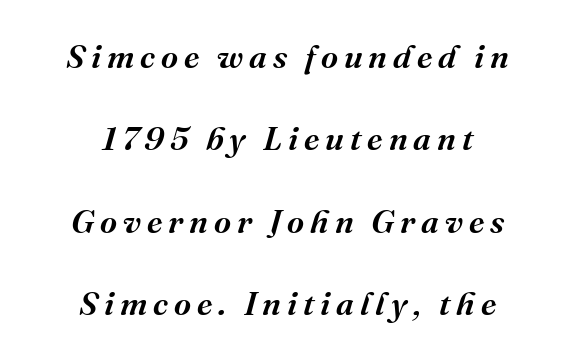
{"serif": "yes", "italic": "yes", "lean": "right", "slant_degrees": 16, "width": "normal", "stroke_contrast": "medium", "x_height": "medium", "monospaced": "no", "underline": "no", "align": "center", "line_spacing": "loose", "line_spacing_ratio": 2.5, "glyph_px": 33}
